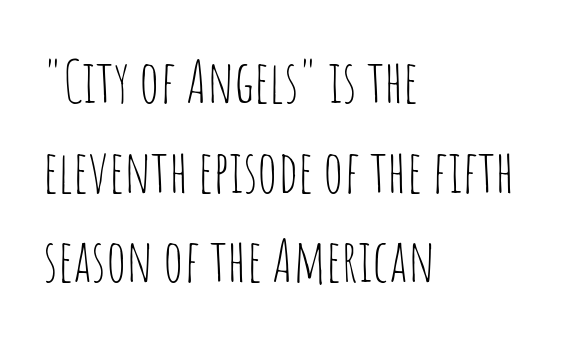
Q: Is the text bold? A: No.
Q: Is the text italic (slanted)? A: No, it is upright.
Q: Is the typeface a serif or a sans-serif typeface? A: Sans-serif.
Q: Is the text underlined? A: No.
Q: How is the paragraph aligned? A: Left-aligned.
Q: Is the spacing between letters normal or unusually wide? A: Normal.
Q: Is the spacing between lines tight, normal or loose? A: Normal.
Q: Width (condensed, normal, or wide)? A: Condensed.
Q: Stroke contrast? A: Low.
Q: x-height? A: Large.
Q: Monospaced? A: No.
